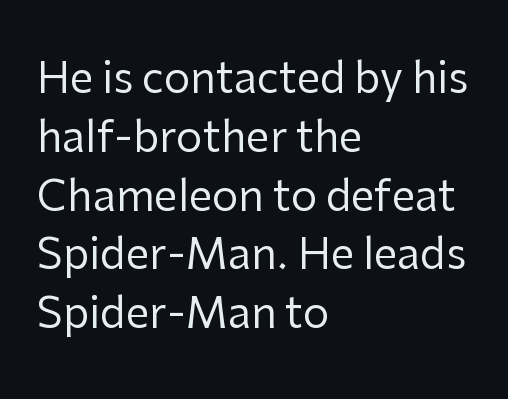
The image shows 42 px regular-weight sans-serif type, upright; set left-aligned, normal line spacing (1.4x), normal letter spacing, not underlined; low stroke contrast and a medium x-height.
